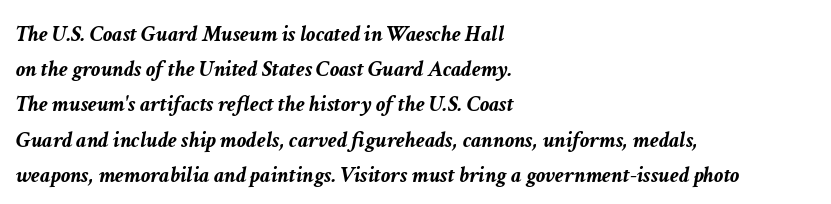
The image shows 23 px bold type, italic (leaning right); set left-aligned, normal line spacing (1.53x), normal letter spacing, not underlined.
